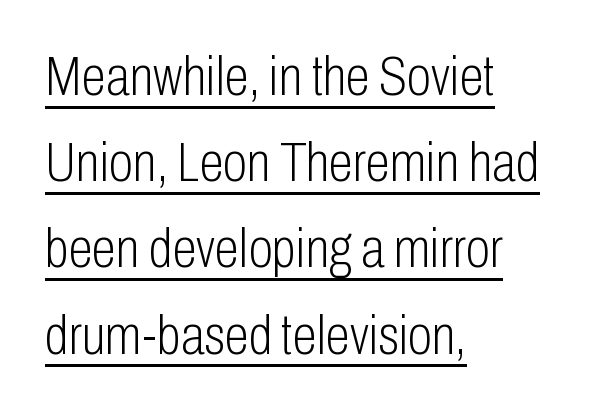
No extra tracking has been applied to these lines. This sample has the flowing, uneven cadence of proportional lettering. Serif or sans? Sans — the stroke terminals are bare. Every row of glyphs begins at an identical x-position on the left.
